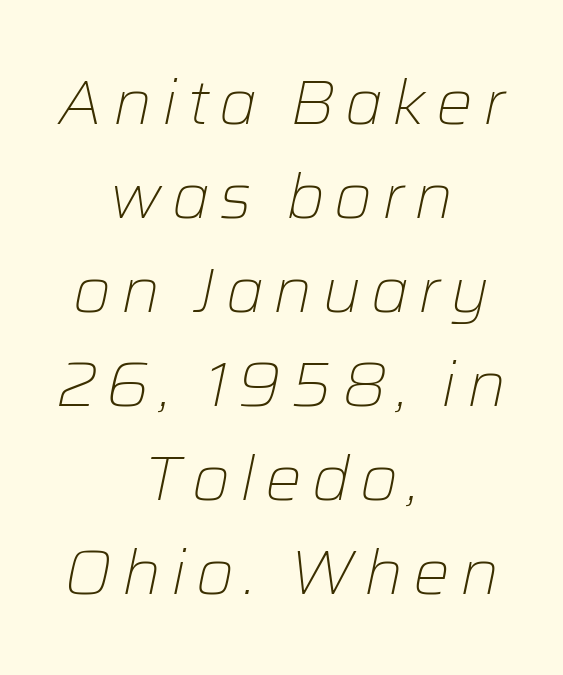
{"italic": "yes", "lean": "right", "slant_degrees": 12, "bold": "no", "weight": "light", "width": "normal", "stroke_contrast": "low", "x_height": "medium", "monospaced": "no", "underline": "no", "align": "center", "line_spacing": "normal", "line_spacing_ratio": 1.54, "glyph_px": 61}
